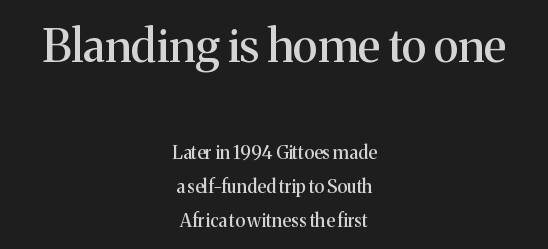
The image shows 46 px serif type, upright; set centered, loose line spacing (1.91x), normal letter spacing, not underlined; the first (top) block is 2.56x larger; medium stroke contrast and a medium x-height.
